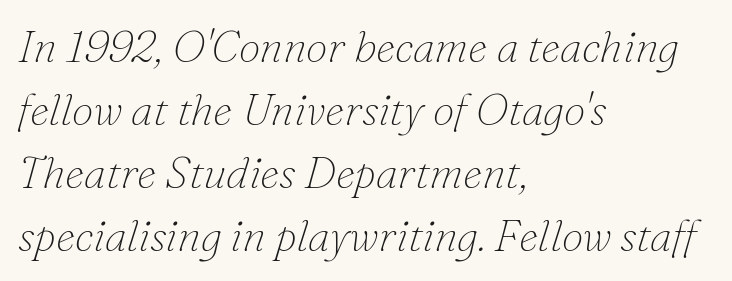
{"serif": "yes", "italic": "yes", "lean": "right", "slant_degrees": 16, "bold": "no", "weight": "thin", "width": "normal", "stroke_contrast": "low", "x_height": "small", "monospaced": "no", "underline": "no", "align": "left", "line_spacing": "normal", "line_spacing_ratio": 1.43, "letter_spacing": "normal", "letter_spacing_em": 0.0, "glyph_px": 44}
